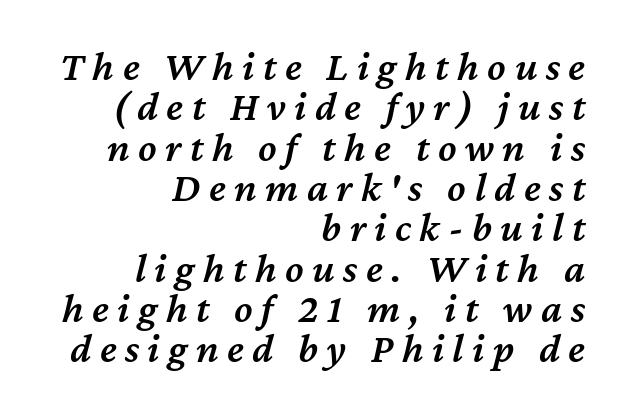
The image shows 42 px semibold type, italic (leaning right); set right-aligned, tight line spacing (0.96x), unusually wide letter spacing (+0.2 em), not underlined; medium stroke contrast and a medium x-height.
